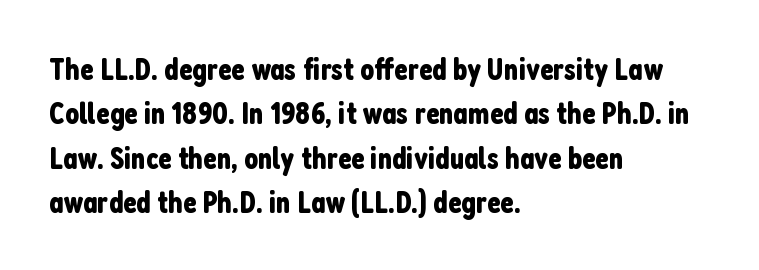
Q: Is the text italic (slanted)? A: No, it is upright.
Q: Is the typeface a serif or a sans-serif typeface? A: Sans-serif.
Q: Is the text underlined? A: No.
Q: How is the paragraph aligned? A: Left-aligned.
Q: Is the spacing between letters normal or unusually wide? A: Normal.
Q: Is the spacing between lines tight, normal or loose? A: Normal.
Q: Width (condensed, normal, or wide)? A: Condensed.
Q: Stroke contrast? A: Low.
Q: x-height? A: Medium.
Q: Monospaced? A: No.
